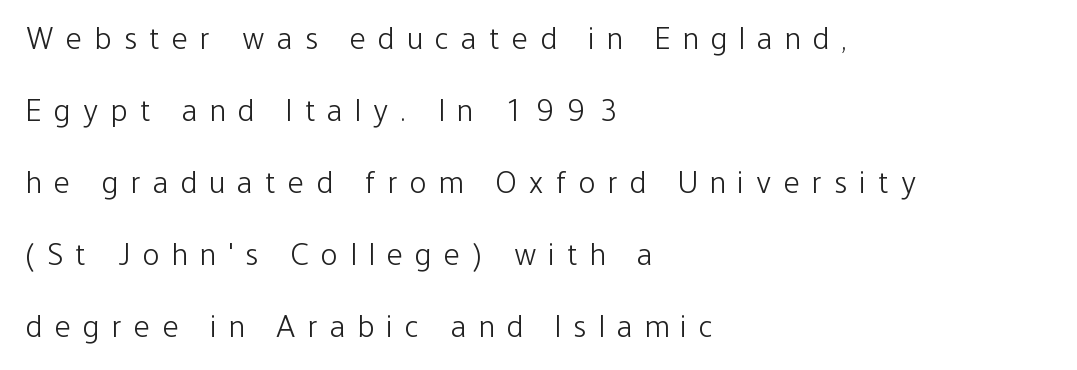
Q: Is the text bold? A: No.
Q: Is the text italic (slanted)? A: No, it is upright.
Q: Is the typeface a serif or a sans-serif typeface? A: Sans-serif.
Q: Is the text underlined? A: No.
Q: How is the paragraph aligned? A: Left-aligned.
Q: Is the spacing between letters normal or unusually wide? A: Unusually wide.
Q: Is the spacing between lines tight, normal or loose? A: Loose.
Q: Width (condensed, normal, or wide)? A: Condensed.
Q: Stroke contrast? A: Low.
Q: x-height? A: Medium.
Q: Monospaced? A: No.
